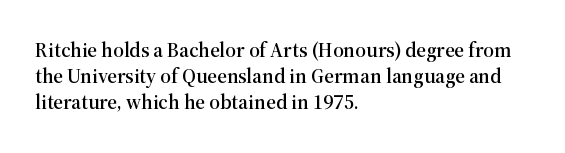
{"italic": "no", "underline": "no", "align": "left", "line_spacing_ratio": 1.24, "letter_spacing": "normal", "letter_spacing_em": 0.0, "glyph_px": 21}
